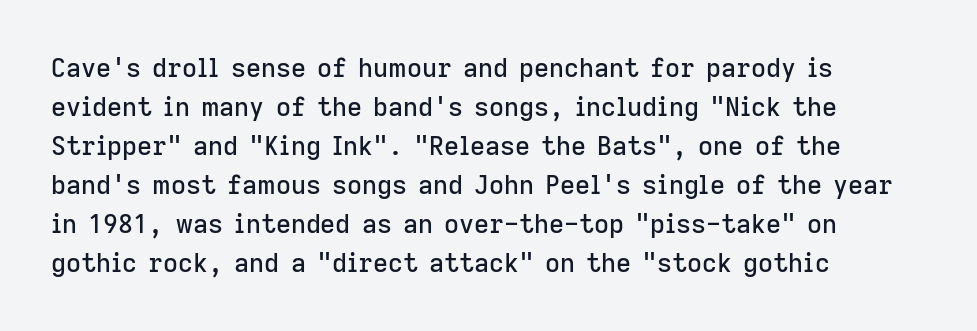
The compositor pushed each line to the left boundary. Every stem runs plumb, perpendicular to the baseline. This sample keeps an unexceptional amount of space between lines. Here the glyphs are tracked normally, forming tight word shapes. Descender tails drop into unmarked territory.
